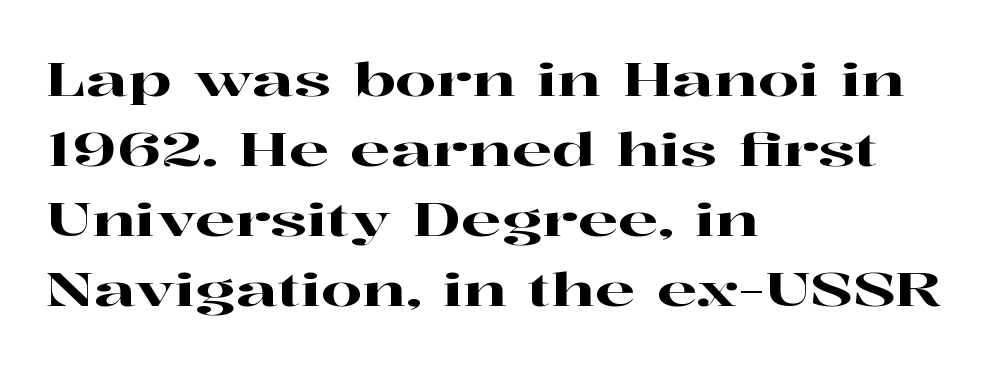
{"serif": "yes", "italic": "no", "width": "wide", "stroke_contrast": "high", "x_height": "medium", "monospaced": "no", "underline": "no", "align": "left", "line_spacing": "normal", "line_spacing_ratio": 1.49, "letter_spacing": "normal", "letter_spacing_em": 0.0, "glyph_px": 47}
